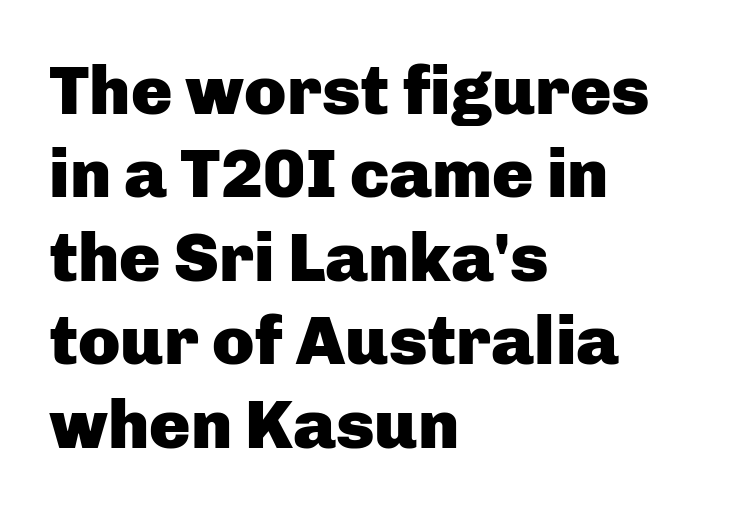
Q: Is the text bold? A: Yes.
Q: Is the text italic (slanted)? A: No, it is upright.
Q: Is the typeface a serif or a sans-serif typeface? A: Sans-serif.
Q: Is the text underlined? A: No.
Q: How is the paragraph aligned? A: Left-aligned.
Q: Is the spacing between letters normal or unusually wide? A: Normal.
Q: Width (condensed, normal, or wide)? A: Normal.
Q: Stroke contrast? A: Low.
Q: x-height? A: Medium.
Q: Monospaced? A: No.
